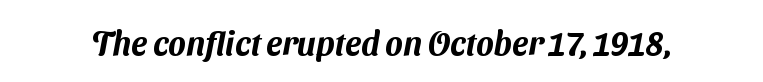
Q: Is the typeface a serif or a sans-serif typeface? A: Sans-serif.
Q: Is the text underlined? A: No.
Q: Is the spacing between letters normal or unusually wide? A: Normal.
Q: Width (condensed, normal, or wide)? A: Normal.
Q: Stroke contrast? A: Medium.
Q: x-height? A: Medium.
Q: Monospaced? A: No.
